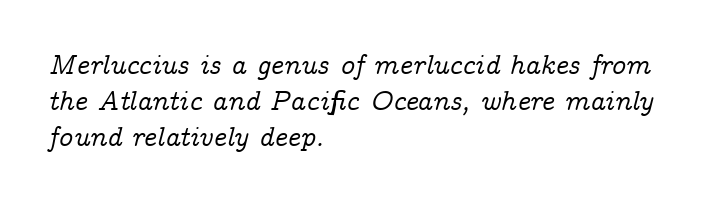
The image shows 28 px serif type, italic (leaning right); set left-aligned, normal line spacing (1.28x), normal letter spacing, not underlined; low stroke contrast and a medium x-height.
